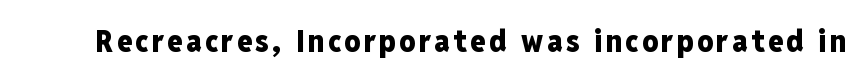
Notice how the stems are strictly vertical — no italics here. Weight check: bold — yes, fully. The text was rendered using a sans face with plain stroke endings. Note the varied advance widths — an 'i' is clearly narrower than an 'm'. Quick note: underline off.
